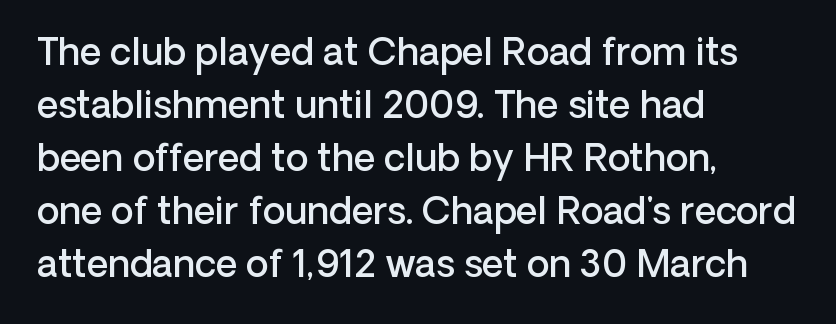
The designer went with a sans here, leaving each stem footless. The face used here is proportionally spaced, like ordinary book or web type. Does the weight exceed regular? Yes, but only to semibold. Does the lettering tilt? It doesn't — this is upright. The space directly below the letters is spotless. The lines sit at an ordinary, default distance from one another.
